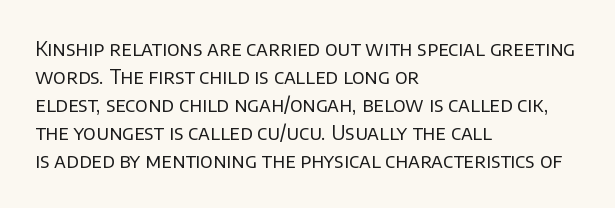
{"italic": "no", "bold": "no", "underline": "no", "align": "left", "line_spacing": "normal", "line_spacing_ratio": 1.4, "letter_spacing": "normal", "letter_spacing_em": 0.0, "glyph_px": 20}
